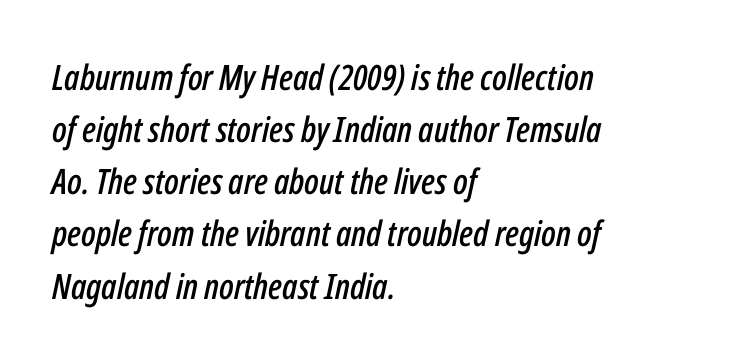
Honestly, the letter spacing is just normal — you wouldn't notice it. A bare baseline throughout the passage. The passage shown is typed in a proportional face where columns would drift. Left-aligned paragraph, ragged on the right. A typesetter would mark this as italic.
